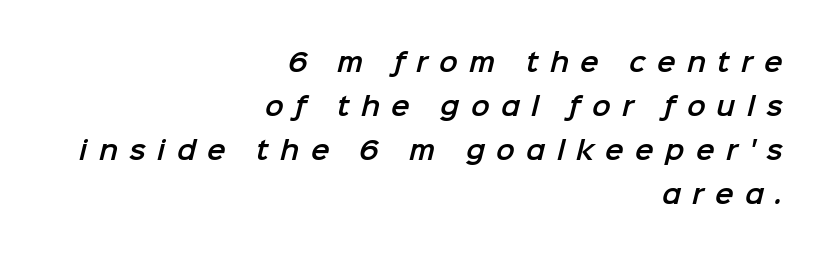
{"underline": "no", "align": "right", "line_spacing_ratio": 1.76, "letter_spacing": "wide", "letter_spacing_em": 0.45, "glyph_px": 25}
